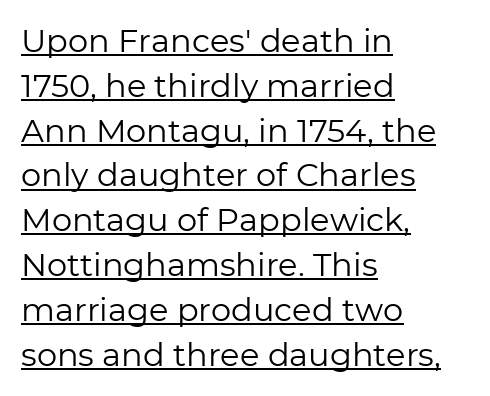
The image shows 32 px regular-weight sans-serif type, upright; set left-aligned, normal line spacing (1.4x), normal letter spacing, underlined; low stroke contrast and a medium x-height.
